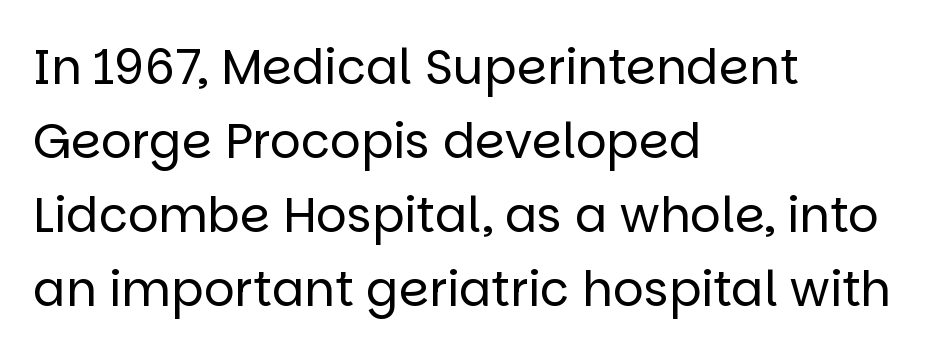
A quiet, ordinary-to-light weight characterises the typeface. The text block is weighted toward the left margin, trailing off unevenly rightward. The font's upright variant was chosen for this text. Note: no serifs on the glyphs. Reading down the column, the eye jumps a familiar distance to each next line.
